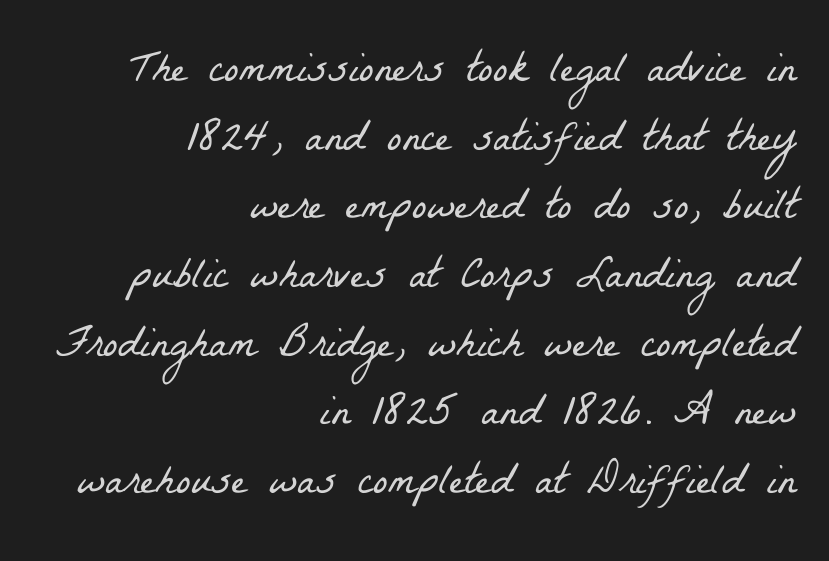
{"serif": "yes", "bold": "no", "weight": "light", "width": "condensed", "stroke_contrast": "low", "x_height": "medium", "monospaced": "no", "underline": "no", "align": "right", "line_spacing": "normal", "line_spacing_ratio": 1.56, "letter_spacing": "normal", "letter_spacing_em": 0.0, "glyph_px": 44}
